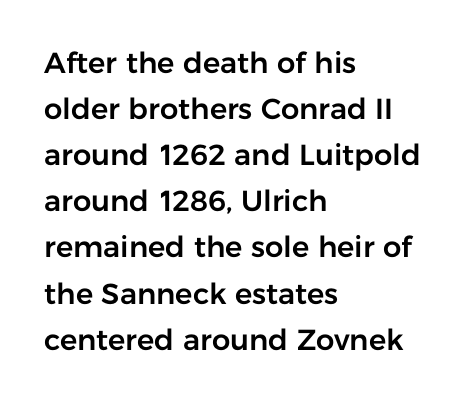
The image shows 29 px sans-serif type, upright; set left-aligned, normal line spacing (1.59x), normal letter spacing, not underlined; low stroke contrast and a medium x-height.
